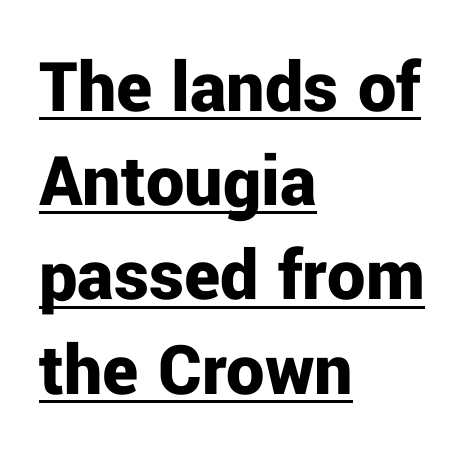
Q: Is the text bold? A: Yes.
Q: Is the text italic (slanted)? A: No, it is upright.
Q: Is the typeface a serif or a sans-serif typeface? A: Sans-serif.
Q: Is the text underlined? A: Yes.
Q: How is the paragraph aligned? A: Left-aligned.
Q: Is the spacing between letters normal or unusually wide? A: Normal.
Q: Width (condensed, normal, or wide)? A: Normal.
Q: Stroke contrast? A: Low.
Q: x-height? A: Medium.
Q: Monospaced? A: No.
